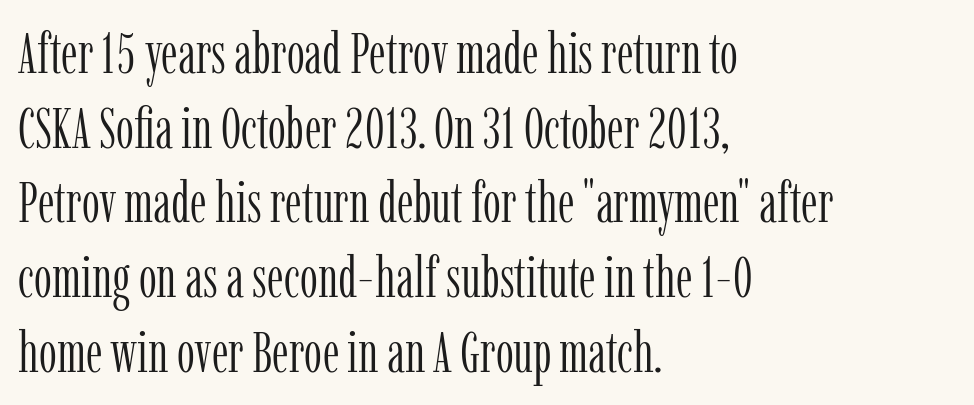
{"serif": "yes", "italic": "no", "bold": "no", "weight": "light", "width": "condensed", "stroke_contrast": "low", "x_height": "medium", "monospaced": "no", "underline": "no", "align": "left", "line_spacing": "normal", "line_spacing_ratio": 1.31, "letter_spacing": "normal", "letter_spacing_em": 0.0, "glyph_px": 57}
